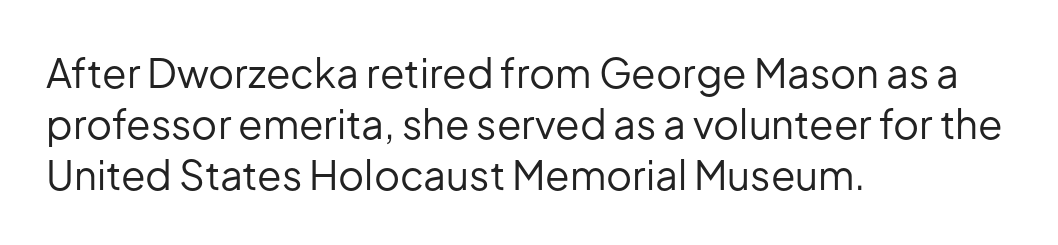
Q: Is the text bold? A: No.
Q: Is the text italic (slanted)? A: No, it is upright.
Q: Is the typeface a serif or a sans-serif typeface? A: Sans-serif.
Q: Is the text underlined? A: No.
Q: How is the paragraph aligned? A: Left-aligned.
Q: Is the spacing between letters normal or unusually wide? A: Normal.
Q: Is the spacing between lines tight, normal or loose? A: Normal.
Q: Width (condensed, normal, or wide)? A: Normal.
Q: Stroke contrast? A: Low.
Q: x-height? A: Medium.
Q: Monospaced? A: No.
